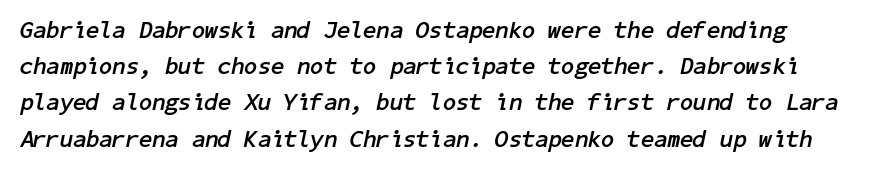
The image shows 24 px bold type, italic (leaning right); set normal line spacing (1.51x), normal letter spacing, not underlined.
